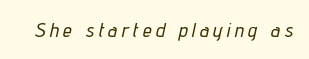
{"italic": "yes", "lean": "right", "slant_degrees": 12, "underline": "no", "letter_spacing": "wide", "letter_spacing_em": 0.22, "glyph_px": 20}
